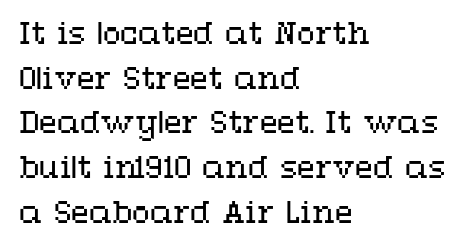
Vertical strokes here are truly vertical. Left-aligned paragraph, ragged on the right. Varying glyph widths throughout — classic text-font behaviour. The rendering keeps characters at their native spacing. Vertically, the passage feels balanced, rows spaced as you'd expect.
